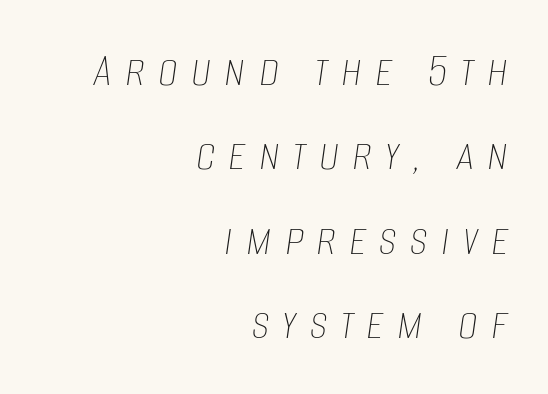
An italicized treatment has been applied to the whole sample. No chunkiness to these letters — they're not bold. A typesetter would call this proportional, since set widths differ per character. The glyphs are unaccompanied by any horizontal stroke below them. This sample is right-justified, so line beginnings fall wherever the words allow.
